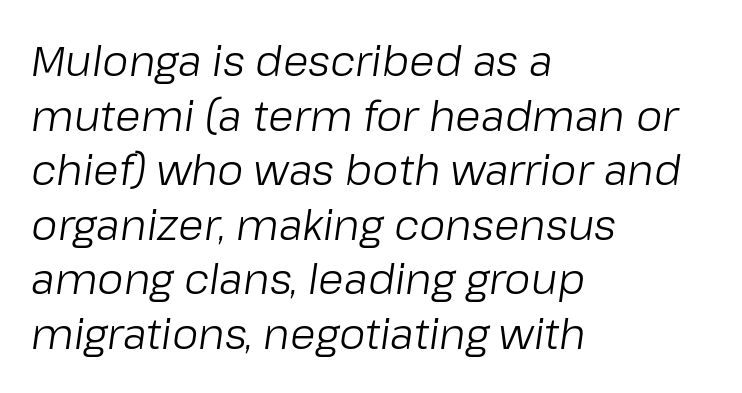
Note the varied advance widths — an 'i' is clearly narrower than an 'm'. Weight: not bold — regular or lighter. Beneath every word, the page is bare. These lines keep a tight, regular rhythm from letter to letter. Looking at the ascenders, they clearly lean.
